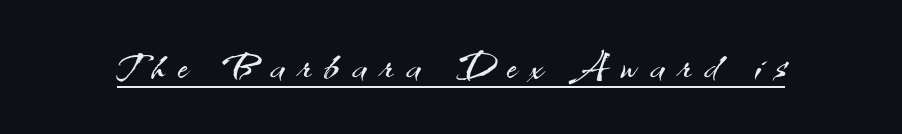
{"serif": "no", "bold": "no", "weight": "light", "width": "normal", "stroke_contrast": "medium", "x_height": "small", "monospaced": "no", "underline": "yes", "letter_spacing": "wide", "letter_spacing_em": 0.24, "glyph_px": 55}
